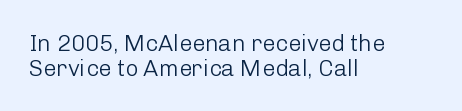
Q: Is the text bold? A: No.
Q: Is the text italic (slanted)? A: No, it is upright.
Q: Is the text underlined? A: No.
Q: How is the paragraph aligned? A: Left-aligned.
Q: Is the spacing between letters normal or unusually wide? A: Normal.
Q: Is the spacing between lines tight, normal or loose? A: Tight.
